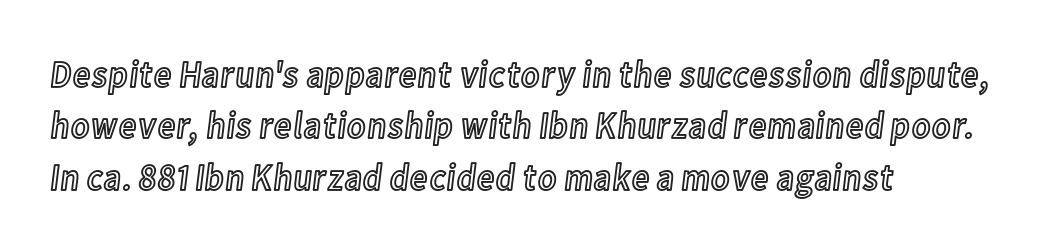
Q: Is the text italic (slanted)? A: Yes.
Q: Is the text underlined? A: No.
Q: How is the paragraph aligned? A: Left-aligned.
Q: Is the spacing between letters normal or unusually wide? A: Normal.
Q: Is the spacing between lines tight, normal or loose? A: Normal.
Q: Width (condensed, normal, or wide)? A: Condensed.
Q: x-height? A: Medium.
Q: Monospaced? A: No.
